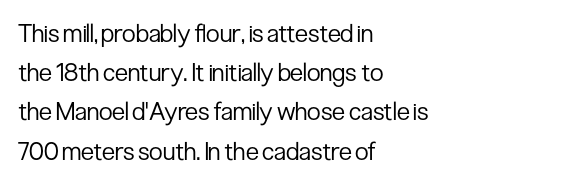
{"italic": "no", "bold": "no", "underline": "no", "align": "left", "line_spacing": "normal", "line_spacing_ratio": 1.57, "letter_spacing": "normal", "letter_spacing_em": 0.0, "glyph_px": 25}
